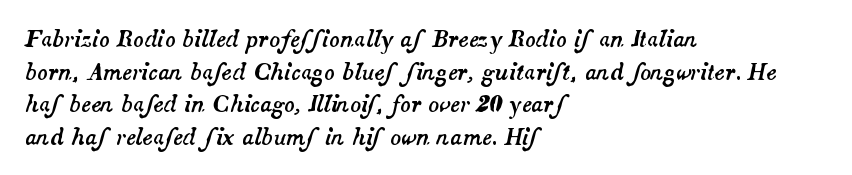
Q: Is the text italic (slanted)? A: Yes, it leans right by about 14 degrees.
Q: Is the text underlined? A: No.
Q: How is the paragraph aligned? A: Left-aligned.
Q: Is the spacing between letters normal or unusually wide? A: Normal.
Q: Is the spacing between lines tight, normal or loose? A: Normal.
